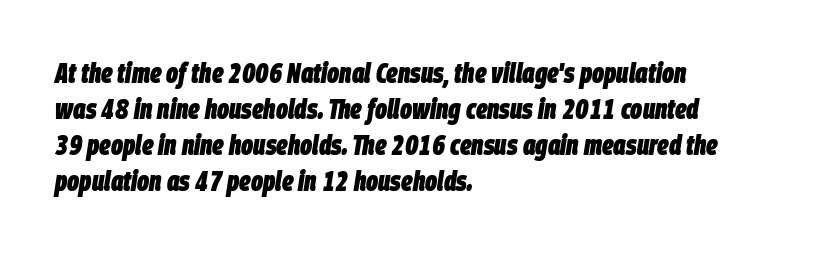
The lines are quadded left. Is the type slanted? Yes — the strokes lean at a clear angle. One glance says typical: line gaps are just what's usual. Thick stems and heavy bowls — unmistakably bold. Clear beneath every line of the passage.
